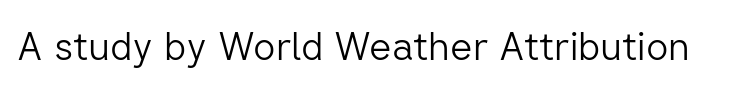
The letters advance in unequal steps, a hallmark of proportional type. Type style note: lacks serifs. Compared with typical body copy, the letter spacing here is the same. Heft: none added — not bold. Notice how the stems are strictly vertical — no italics here. Beneath every word, the page is bare.
